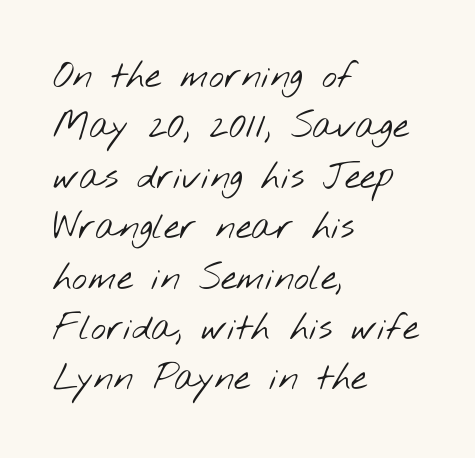
The image shows 36 px light, wide sans-serif type; set left-aligned, normal line spacing (1.4x), normal letter spacing, not underlined; low stroke contrast and a small x-height.
